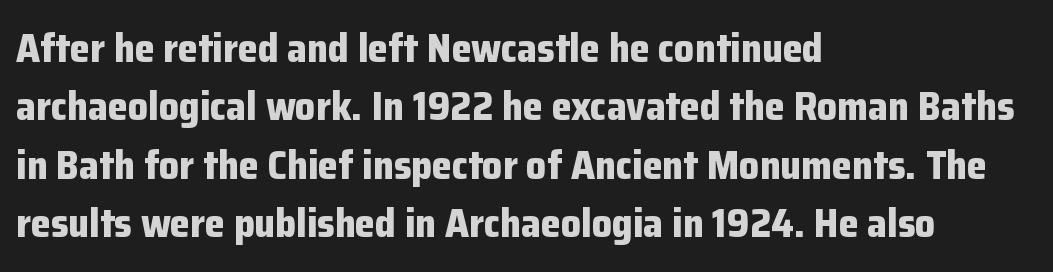
The compositor pushed each line to the left boundary. Caption: standard tracking, unaltered. A clean baseline with only descenders dipping below it. Varying glyph widths throughout — classic text-font behaviour. Reading down the column, the eye jumps a familiar distance to each next line. A dark, heavy texture on the line: the type is bold.
